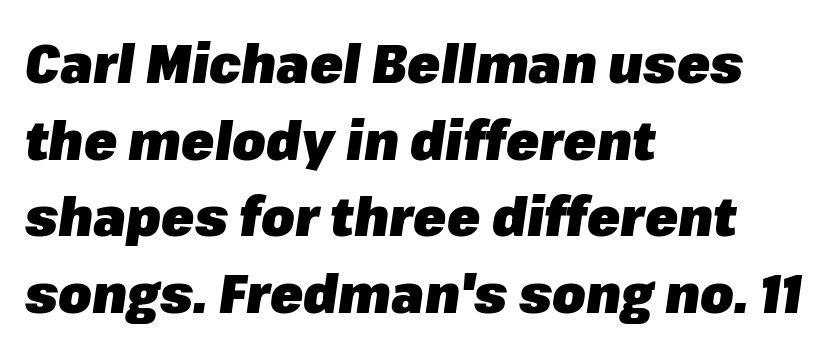
You can tell it's italic because the verticals aren't actually vertical. Character widths vary here, with narrow letters taking less room than wide ones. Summary of vertical rhythm: regular, with standard interline spacing. Weight check: bold — yes, fully. Quick note: underline off.
